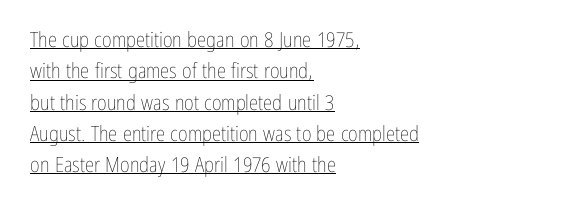
These lines were composed using upright roman letters. The paragraph shown leans on its left margin. The rendered words wear a rule along their underside. The letters look calm and open, with moderate or lighter stems.
